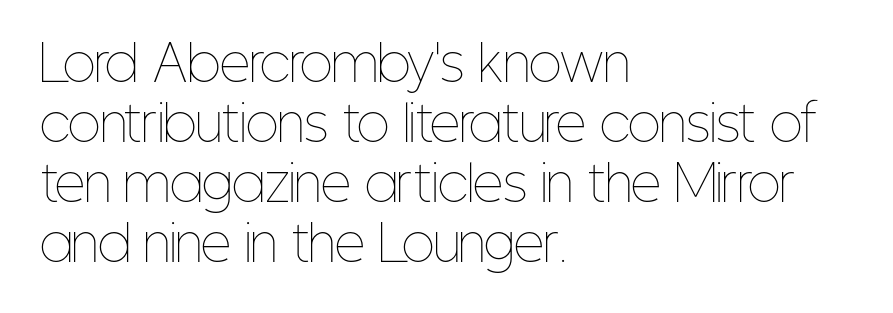
Vertical stems look standard width or narrower in stroke. Rows of type keep a routine distance in the vertical direction. Default kerning and tracking; the words read as compact shapes. The paragraph has a hard left edge and a soft right edge. The letters advance in unequal steps, a hallmark of proportional type.
